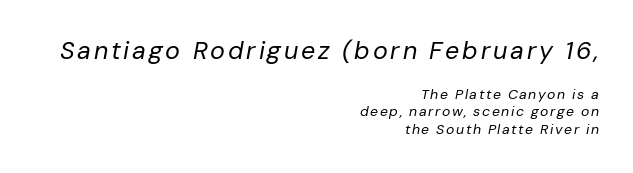
The image shows 25 px text type, italic (leaning right); set right-aligned, line spacing 1.24x, not underlined; the first (top) block is 1.79x larger.
